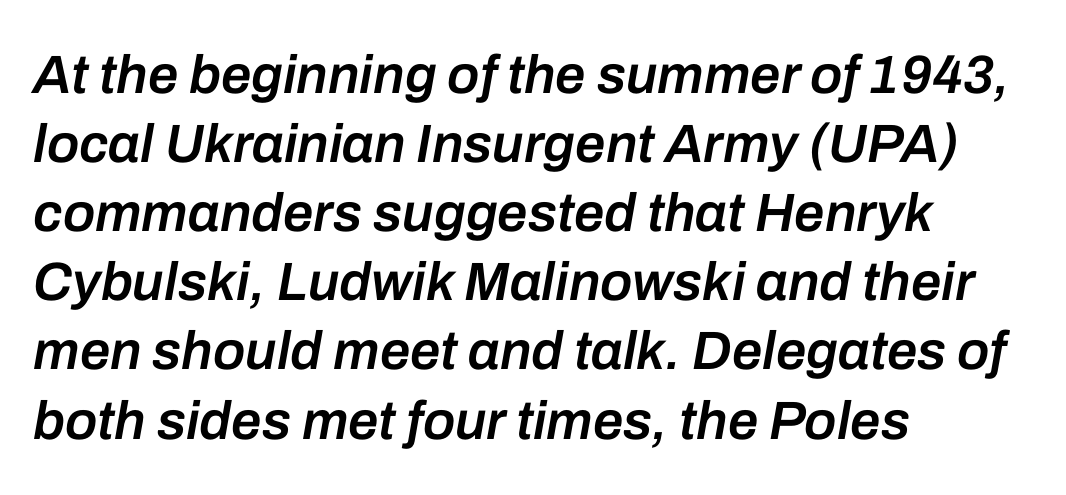
{"italic": "yes", "lean": "right", "slant_degrees": 10, "bold": "semi", "weight": "semibold", "width": "normal", "stroke_contrast": "low", "x_height": "medium", "monospaced": "no", "underline": "no", "align": "left", "line_spacing": "normal", "line_spacing_ratio": 1.28, "letter_spacing": "normal", "letter_spacing_em": 0.0, "glyph_px": 54}
